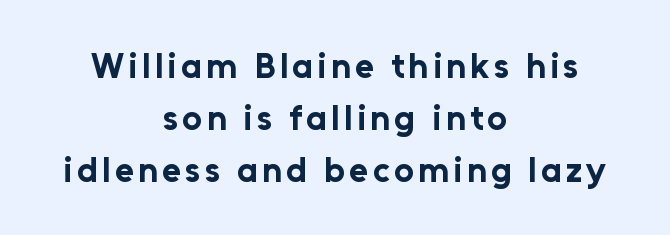
{"serif": "no", "italic": "no", "bold": "yes", "weight": "bold", "width": "normal", "stroke_contrast": "low", "x_height": "medium", "monospaced": "no", "underline": "no", "align": "center", "line_spacing": "normal", "line_spacing_ratio": 1.48, "glyph_px": 35}
